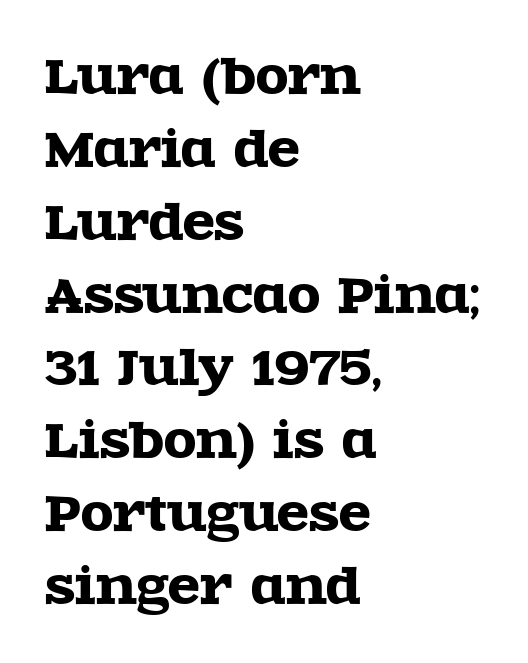
{"serif": "yes", "italic": "no", "width": "wide", "x_height": "large", "monospaced": "no", "underline": "no", "align": "left", "line_spacing": "normal", "line_spacing_ratio": 1.55, "letter_spacing": "normal", "letter_spacing_em": 0.0, "glyph_px": 47}
